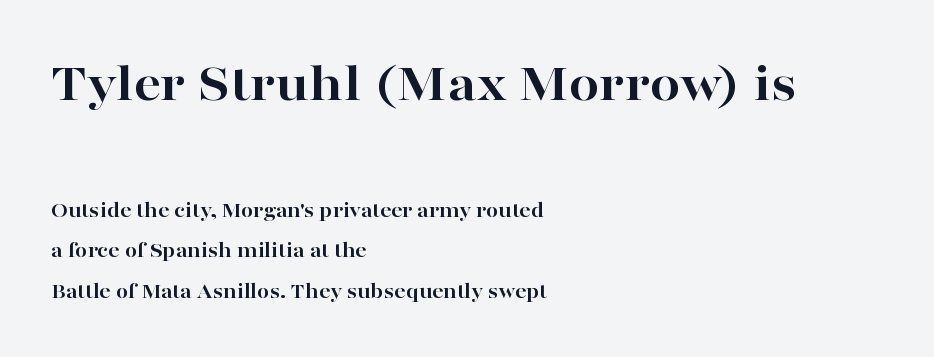
{"serif": "yes", "italic": "no", "bold": "yes", "weight": "bold", "width": "wide", "stroke_contrast": "high", "x_height": "medium", "monospaced": "no", "underline": "no", "align": "left", "line_spacing_ratio": 1.85, "letter_spacing": "normal", "letter_spacing_em": 0.0, "larger_block": "first", "size_ratio": 2.5, "glyph_px": 55}
